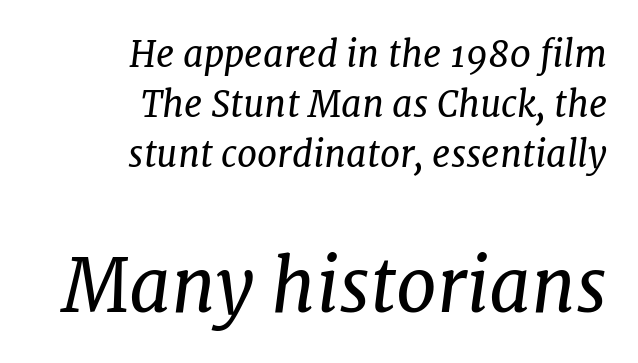
The image shows 73 px regular-weight serif type, italic (leaning right); set right-aligned, normal line spacing (1.39x), normal letter spacing, not underlined; the second (bottom) block is 2.03x larger; low stroke contrast and a medium x-height.
